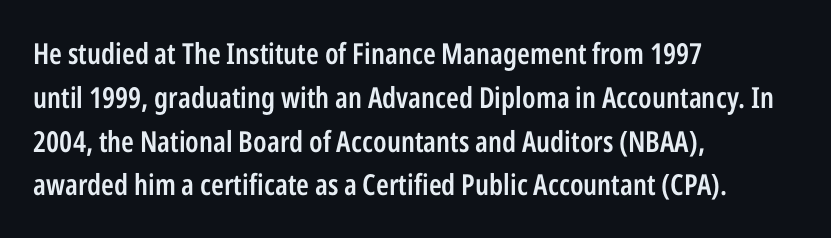
The image shows 29 px semibold, condensed sans-serif type, upright; set left-aligned, normal line spacing (1.51x), normal letter spacing, not underlined; low stroke contrast and a medium x-height.
